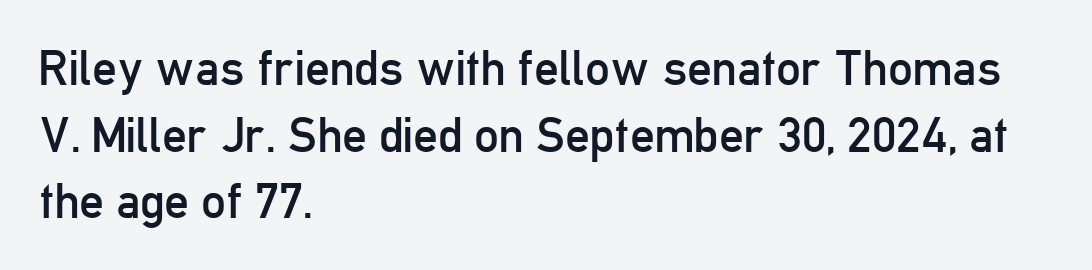
The image shows 49 px regular-weight, condensed sans-serif type, upright; set left-aligned, normal line spacing (1.36x), normal letter spacing, not underlined; low stroke contrast and a medium x-height.
